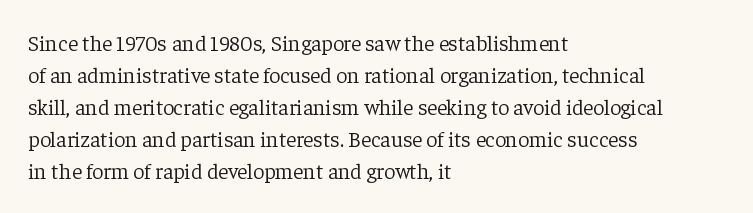
Q: Is the text bold? A: No.
Q: Is the text italic (slanted)? A: No, it is upright.
Q: Is the text underlined? A: No.
Q: How is the paragraph aligned? A: Left-aligned.
Q: Is the spacing between letters normal or unusually wide? A: Normal.
Q: Is the spacing between lines tight, normal or loose? A: Normal.
